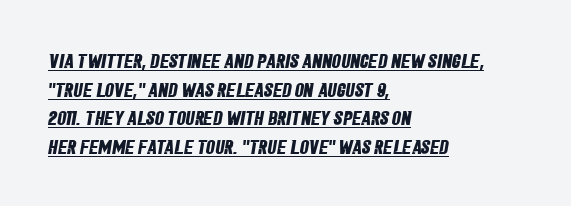
These lines stack with their left ends in a neat column. On the weight axis this lands at bold, roughly 700. This sample uses plain, unmodified letter spacing. The rendering uses the underline text-decoration. The leading is moderate, giving the passage an even texture.
